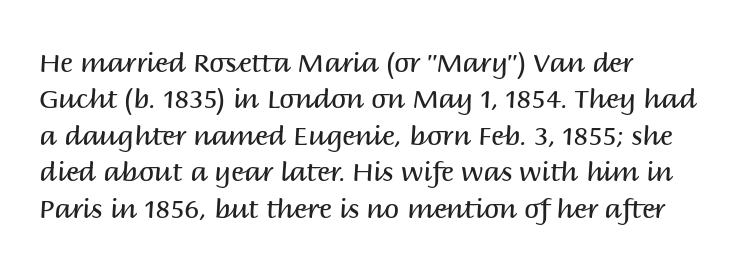
Reading down the column, the eye jumps a familiar distance to each next line. The typesetting does not lean heavy: it is not bold. Horizontal alignment here is leftward, the default for most running prose. The space directly below the letters is spotless. Glyph-to-glyph distance matches everyday printed text.
